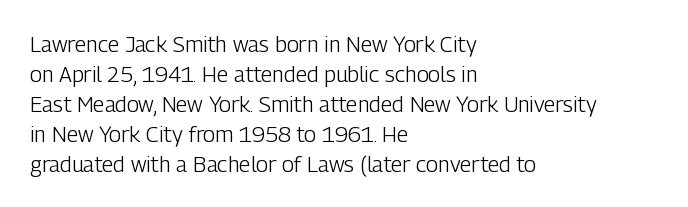
Reading down the column, the eye jumps a familiar distance to each next line. Left-aligned paragraph, ragged on the right. Check under the words: just untouched page. Nope, not italic — everything's standing straight.
